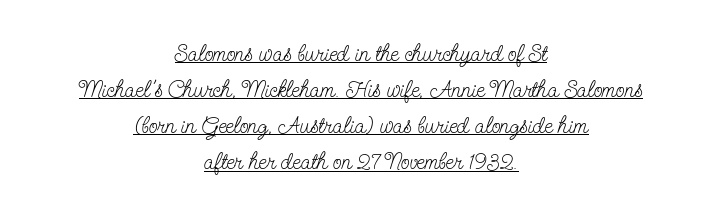
The image shows 23 px text type; set centered, normal line spacing (1.57x), normal letter spacing, underlined.
